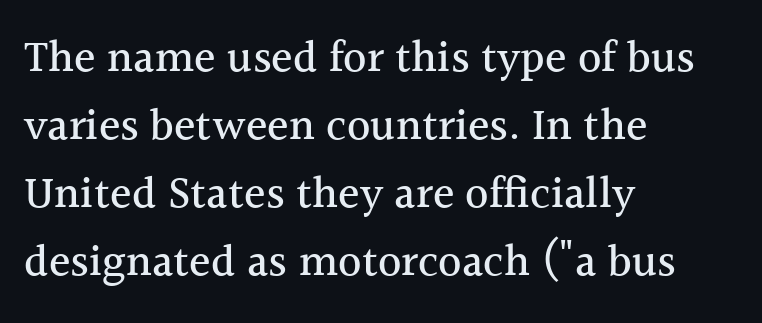
The image shows 45 px serif type, upright; set left-aligned, normal line spacing (1.51x), normal letter spacing, not underlined; a medium x-height.
